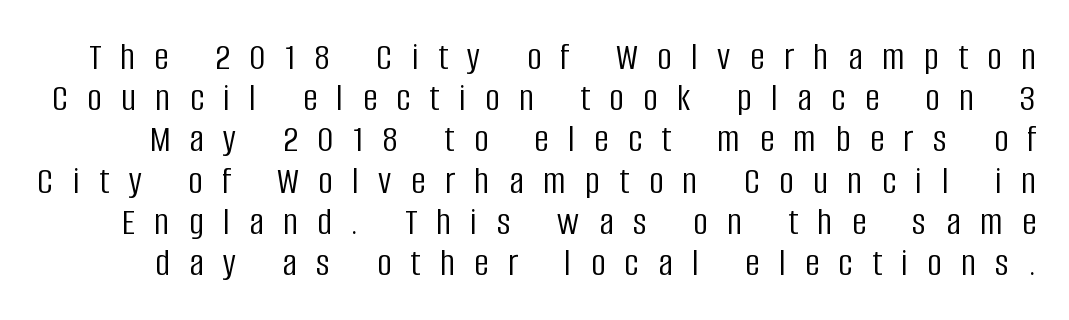
Q: Is the text bold? A: No.
Q: Is the text italic (slanted)? A: No, it is upright.
Q: Is the typeface a serif or a sans-serif typeface? A: Sans-serif.
Q: Is the text underlined? A: No.
Q: Is the spacing between letters normal or unusually wide? A: Unusually wide.
Q: Is the spacing between lines tight, normal or loose? A: Tight.
Q: Width (condensed, normal, or wide)? A: Condensed.
Q: Stroke contrast? A: Low.
Q: x-height? A: Large.
Q: Monospaced? A: No.
